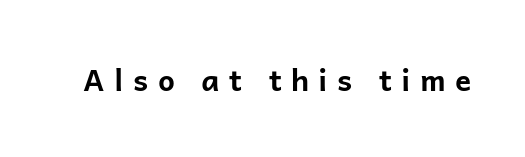
The letters carry no serifs — their stems end cleanly without finishing strokes. These lines are rendered in a variable-pitch font. When letters stand straight like this, we call the style roman or upright. Look at the tracking — it's clearly loosened, letters drifting apart. Quick note: underline off. The rendering uses a bold face; every stroke is thick and dark.
